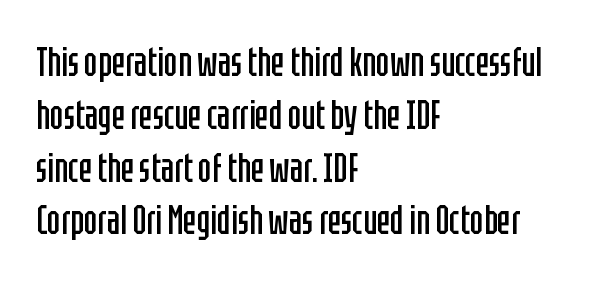
{"serif": "no", "italic": "no", "bold": "no", "weight": "regular", "width": "condensed", "stroke_contrast": "low", "x_height": "large", "monospaced": "no", "underline": "no", "align": "left", "line_spacing": "normal", "line_spacing_ratio": 1.32, "letter_spacing": "normal", "letter_spacing_em": 0.0, "glyph_px": 40}
